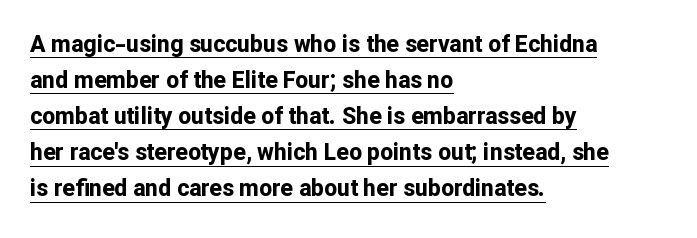
The image shows 23 px bold type, upright; set left-aligned, normal line spacing (1.57x), normal letter spacing, underlined.
